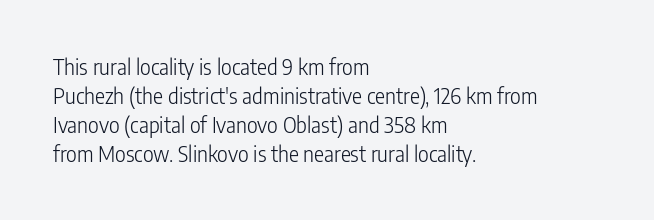
Letters rest on an invisible, unmarked baseline. Heaviness? Minimal to ordinary, like unemphasized prose. The rendering anchors every line to the left-hand side. The line-height multiplier appears to be the usual default.
